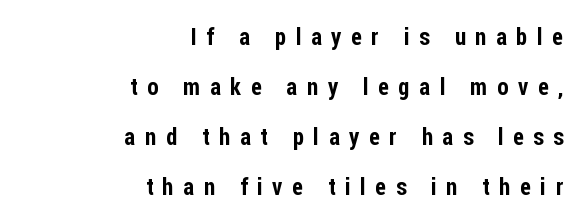
The image shows 23 px text type, upright; set right-aligned, loose line spacing (2.17x), unusually wide letter spacing (+0.42 em), not underlined.
